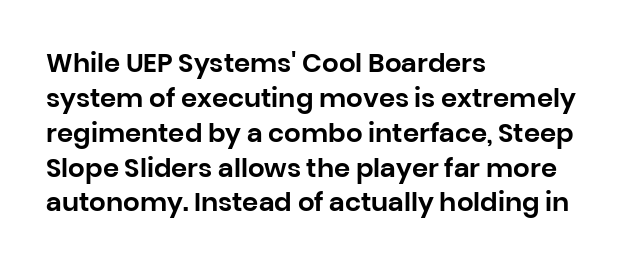
The image shows 26 px text type, upright; set left-aligned, normal line spacing (1.34x), normal letter spacing, not underlined.
